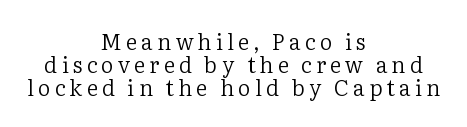
The image shows 22 px text type, upright; set centered, tight line spacing (1.04x), not underlined.
